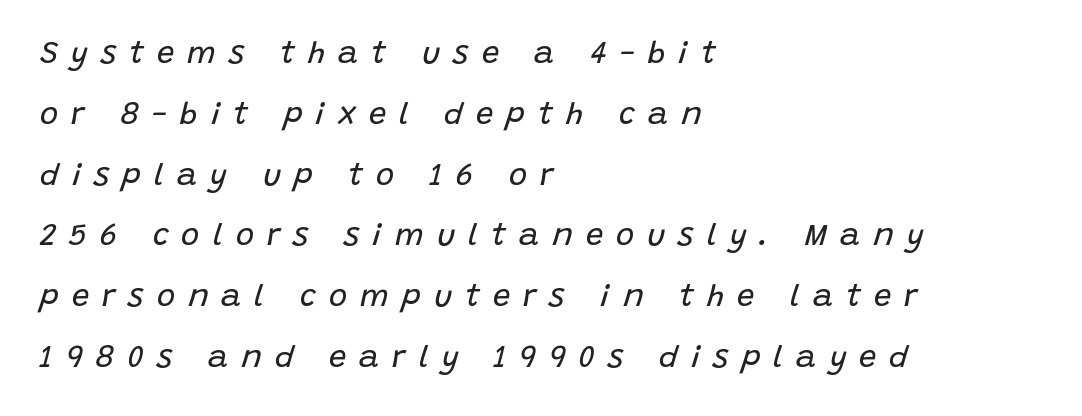
When letters slant like this, we call the style italic. Honestly, the letter spacing is so wide it's the main thing you notice. This rendering uses left alignment, leaving the right contour irregular. Is this a fixed-width face? No — the glyphs have proportional, varying widths. The weight tops out at a normal text grade. Any mark beneath the type? The region is blank.
